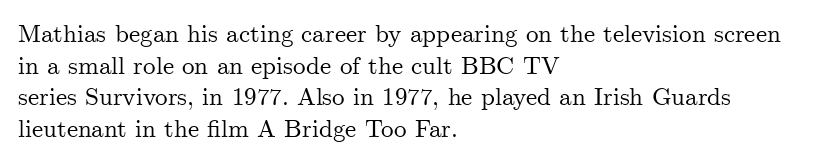
The image shows 25 px text type, upright; set left-aligned, normal line spacing (1.27x), normal letter spacing, not underlined.
